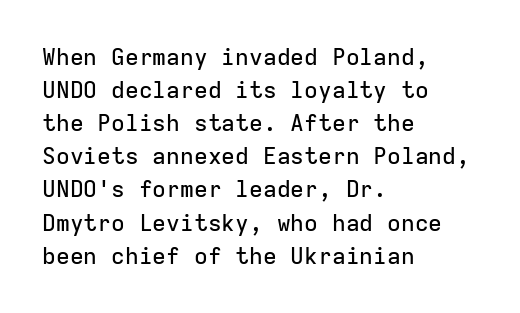
Q: Is the text italic (slanted)? A: No, it is upright.
Q: Is the text underlined? A: No.
Q: How is the paragraph aligned? A: Left-aligned.
Q: Is the spacing between letters normal or unusually wide? A: Normal.
Q: Is the spacing between lines tight, normal or loose? A: Normal.
